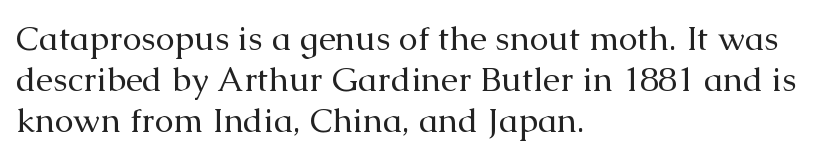
Q: Is the text bold? A: No.
Q: Is the text italic (slanted)? A: No, it is upright.
Q: Is the typeface a serif or a sans-serif typeface? A: Serif.
Q: Is the text underlined? A: No.
Q: How is the paragraph aligned? A: Left-aligned.
Q: Is the spacing between letters normal or unusually wide? A: Normal.
Q: Width (condensed, normal, or wide)? A: Normal.
Q: Stroke contrast? A: Medium.
Q: x-height? A: Medium.
Q: Monospaced? A: No.
